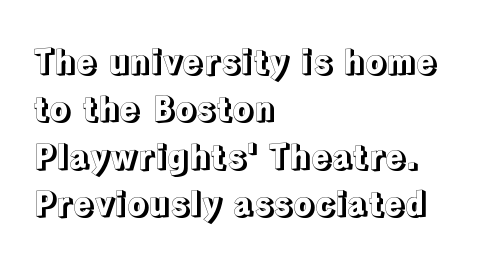
{"italic": "no", "width": "normal", "x_height": "medium", "monospaced": "no", "underline": "no", "align": "left", "line_spacing": "normal", "line_spacing_ratio": 1.39, "letter_spacing": "normal", "letter_spacing_em": 0.0, "glyph_px": 34}
